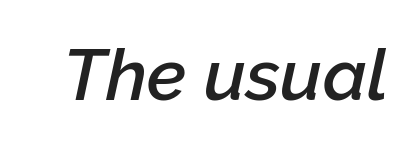
{"italic": "yes", "lean": "right", "slant_degrees": 12, "bold": "semi", "weight": "semibold", "width": "normal", "stroke_contrast": "low", "x_height": "medium", "monospaced": "no", "underline": "no", "letter_spacing": "normal", "letter_spacing_em": 0.0, "glyph_px": 72}
